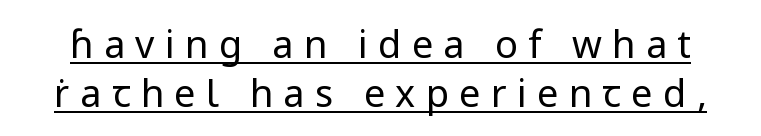
The image shows 38 px regular-weight sans-serif type, upright; set normal line spacing (1.28x), unusually wide letter spacing (+0.27 em), underlined; low stroke contrast and a medium x-height.
